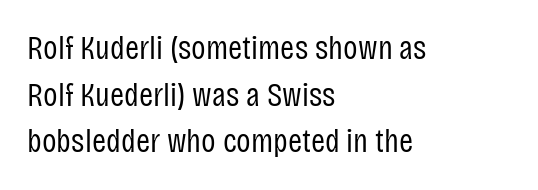
The passage shown is typed in a proportional face where columns would drift. These lines stack with their left ends in a neat column. The letters sit at their default tracking, neither squeezed nor spread. Look at the bottom of the vertical strokes: they stop flat, with no serifs.
